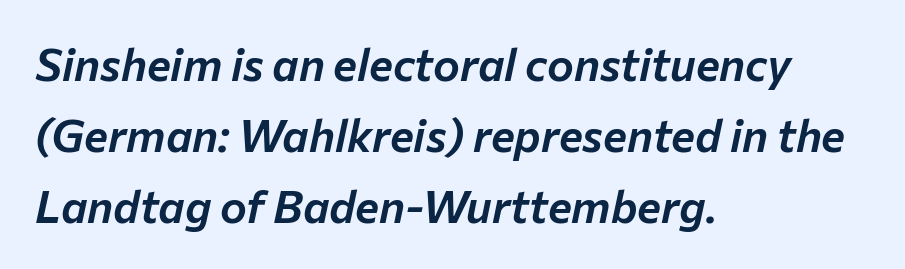
Q: Is the text italic (slanted)? A: Yes, it leans right by about 12 degrees.
Q: Is the text underlined? A: No.
Q: How is the paragraph aligned? A: Left-aligned.
Q: Is the spacing between letters normal or unusually wide? A: Normal.
Q: Is the spacing between lines tight, normal or loose? A: Normal.
Q: Width (condensed, normal, or wide)? A: Normal.
Q: Stroke contrast? A: Low.
Q: x-height? A: Medium.
Q: Monospaced? A: No.
